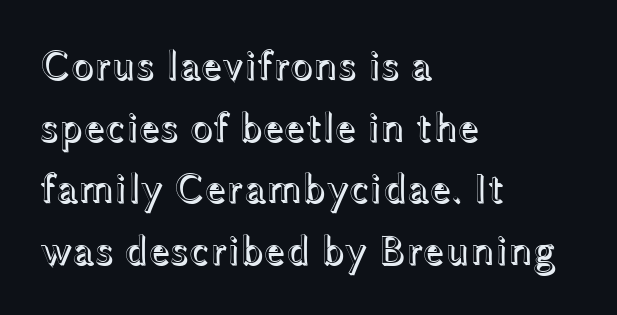
{"italic": "no", "width": "wide", "x_height": "medium", "monospaced": "no", "underline": "no", "align": "left", "line_spacing": "normal", "line_spacing_ratio": 1.47, "letter_spacing": "normal", "letter_spacing_em": 0.0, "glyph_px": 42}
